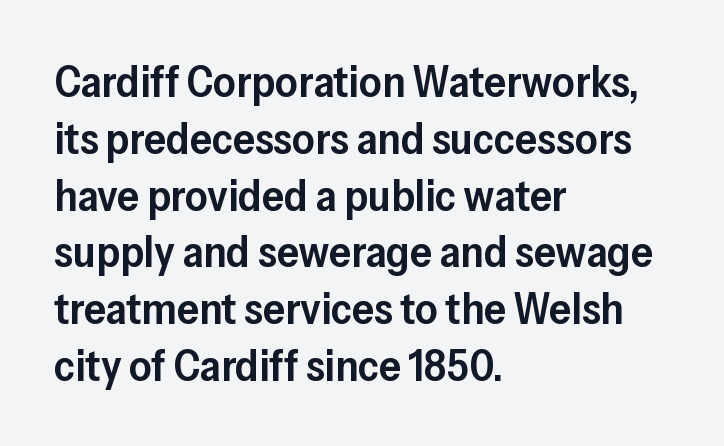
These lines are set flush left with a ragged right edge. Notice how descenders clear the ascenders below comfortably — that's standard leading. Students, this is semibold: more ink than regular, less than bold. Are there feet on the stems? There aren't — it's a sans. A typesetter would call this proportional, since set widths differ per character. Descenders hang freely into open space.
